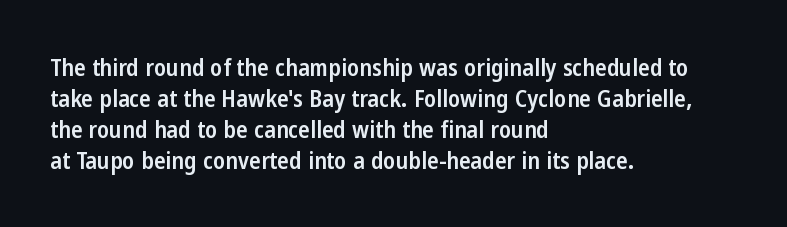
{"italic": "no", "bold": "semi", "underline": "no", "align": "left", "line_spacing": "normal", "line_spacing_ratio": 1.29, "letter_spacing": "normal", "letter_spacing_em": 0.0, "glyph_px": 24}
